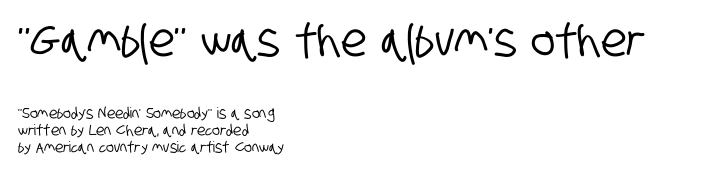
The image shows 46 px condensed sans-serif type; set left-aligned, tight line spacing (1.12x), normal letter spacing, not underlined; the first (top) block is 3.07x larger; low stroke contrast and a large x-height.
